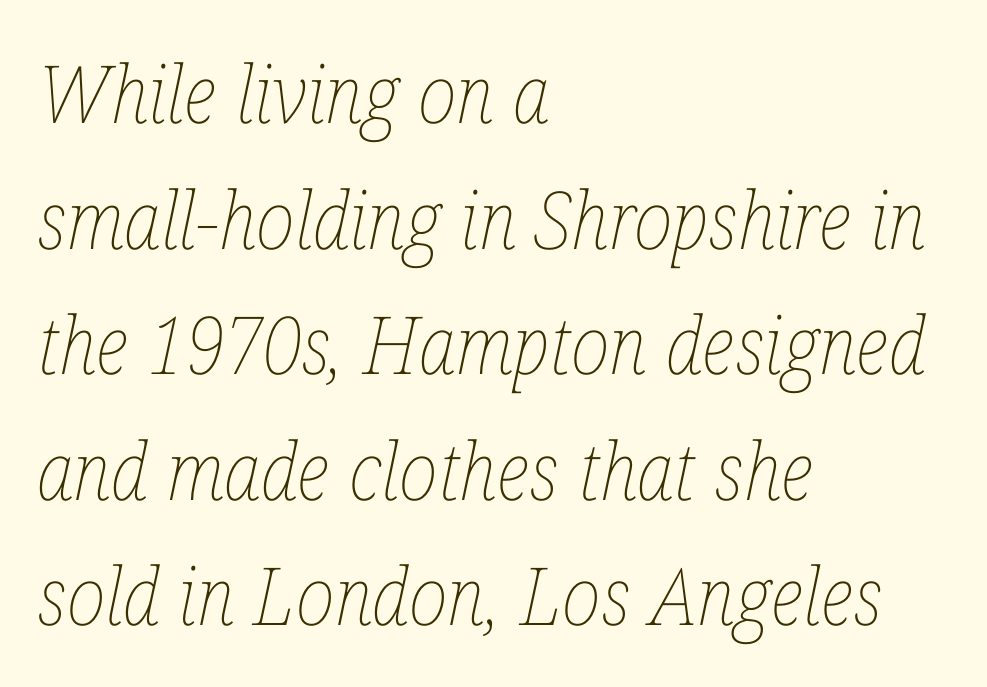
What's the leading like? Ordinary, nothing unusual. The rendering anchors every line to the left-hand side. The passage shown is typed in a proportional face where columns would drift. The gap between lines stays unmarked. The face used here is rendered with its standard letterfit. Stroke mass is kept to a normal reading level or below.
